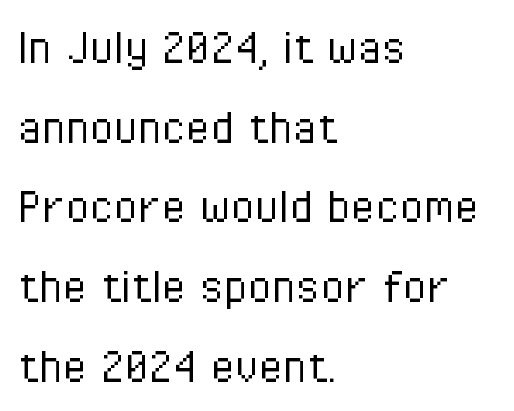
Q: Is the text bold? A: No.
Q: Is the text italic (slanted)? A: No, it is upright.
Q: Is the typeface a serif or a sans-serif typeface? A: Sans-serif.
Q: Is the text underlined? A: No.
Q: How is the paragraph aligned? A: Left-aligned.
Q: Is the spacing between letters normal or unusually wide? A: Normal.
Q: Is the spacing between lines tight, normal or loose? A: Normal.
Q: Width (condensed, normal, or wide)? A: Condensed.
Q: Stroke contrast? A: Low.
Q: x-height? A: Medium.
Q: Monospaced? A: No.
